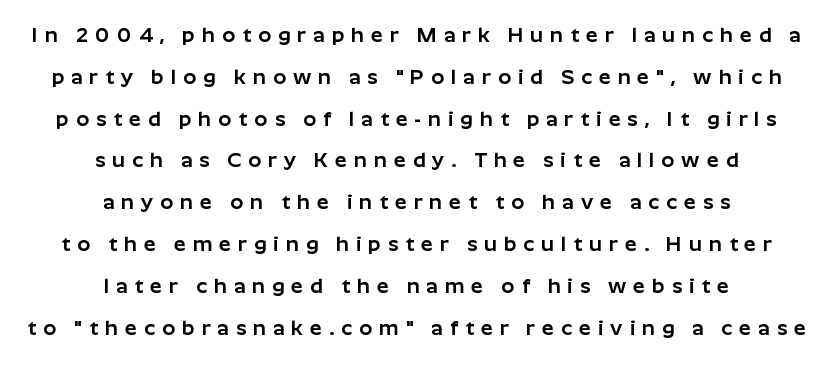
The image shows 21 px text type, upright; set centered, loose line spacing (1.99x), unusually wide letter spacing (+0.33 em), not underlined.
